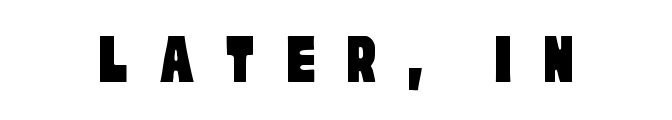
Q: Is the typeface a serif or a sans-serif typeface? A: Sans-serif.
Q: Is the text underlined? A: No.
Q: Is the spacing between letters normal or unusually wide? A: Unusually wide.
Q: Width (condensed, normal, or wide)? A: Condensed.
Q: Stroke contrast? A: Low.
Q: x-height? A: Large.
Q: Monospaced? A: No.
